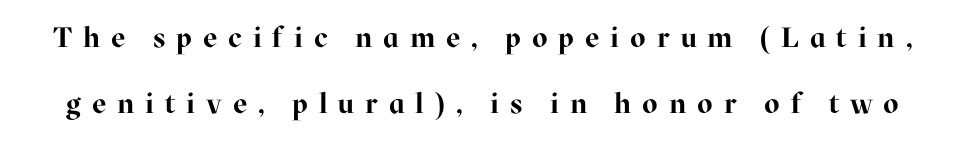
{"serif": "yes", "italic": "no", "bold": "yes", "weight": "bold", "width": "normal", "stroke_contrast": "high", "x_height": "medium", "monospaced": "no", "underline": "no", "line_spacing": "loose", "line_spacing_ratio": 2.34, "letter_spacing": "wide", "letter_spacing_em": 0.39, "glyph_px": 28}
